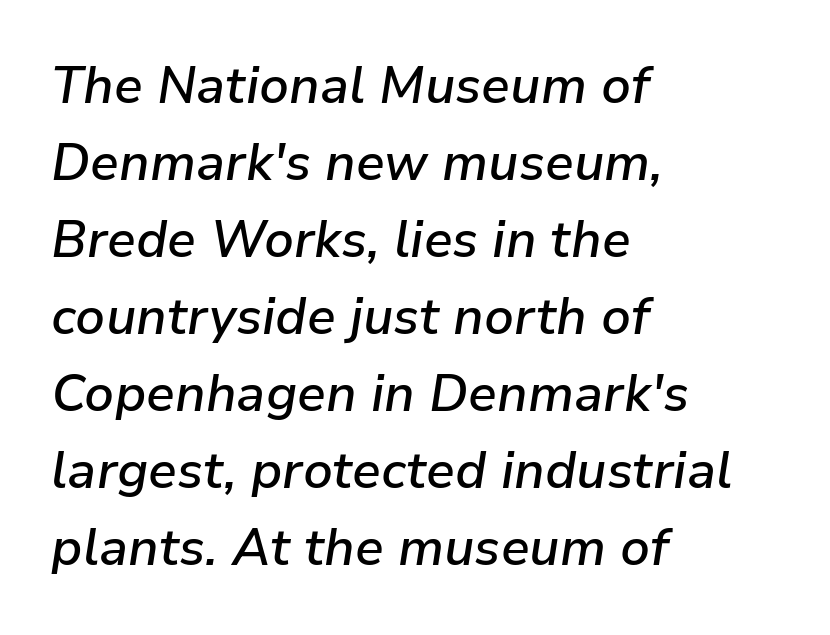
Q: Is the text bold? A: Semi-bold.
Q: Is the text italic (slanted)? A: Yes, it leans right by about 9 degrees.
Q: Is the text underlined? A: No.
Q: How is the paragraph aligned? A: Left-aligned.
Q: Is the spacing between letters normal or unusually wide? A: Normal.
Q: Is the spacing between lines tight, normal or loose? A: Normal.
Q: Width (condensed, normal, or wide)? A: Normal.
Q: Stroke contrast? A: Low.
Q: x-height? A: Medium.
Q: Monospaced? A: No.
